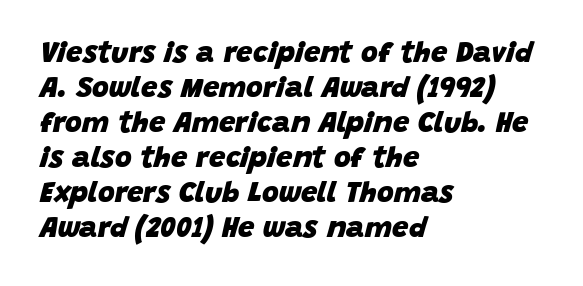
Q: Is the text bold? A: Yes.
Q: Is the text italic (slanted)? A: Yes, it leans right by about 15 degrees.
Q: Is the text underlined? A: No.
Q: How is the paragraph aligned? A: Left-aligned.
Q: Is the spacing between letters normal or unusually wide? A: Normal.
Q: Width (condensed, normal, or wide)? A: Normal.
Q: Stroke contrast? A: Low.
Q: x-height? A: Large.
Q: Monospaced? A: No.
